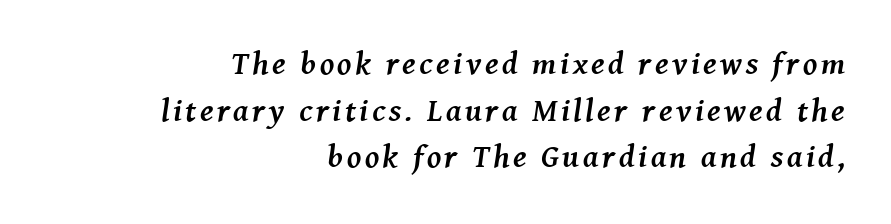
Spacing verdict: proportional, widths tailored to each character. Weight: bold. The font's italic variant was chosen for this text. What kind of face is this? One with serifs. Whoever set this chose a conventional vertical rhythm. Where is the straight margin? On the right.
